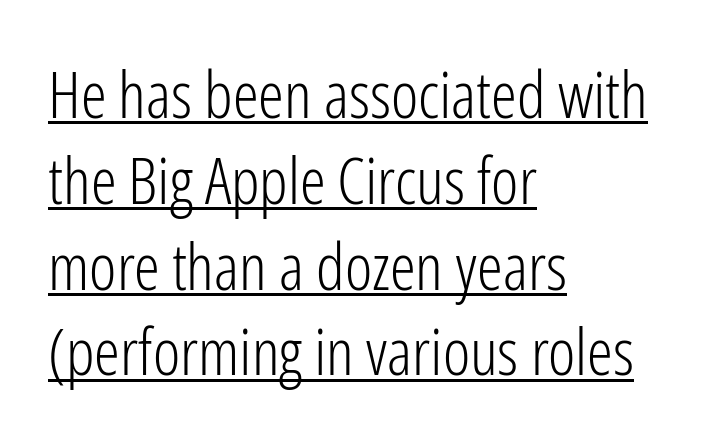
{"serif": "no", "italic": "no", "bold": "no", "weight": "light", "width": "condensed", "stroke_contrast": "low", "x_height": "medium", "monospaced": "no", "underline": "yes", "align": "left", "line_spacing": "normal", "line_spacing_ratio": 1.32, "letter_spacing": "normal", "letter_spacing_em": 0.0, "glyph_px": 65}
